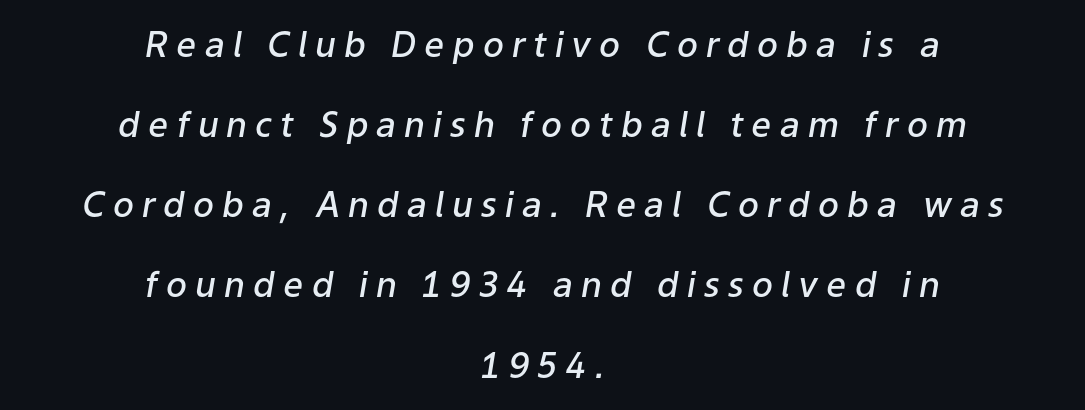
Q: Is the text bold? A: Semi-bold.
Q: Is the text italic (slanted)? A: Yes, it leans right by about 9 degrees.
Q: Is the text underlined? A: No.
Q: How is the paragraph aligned? A: Centered.
Q: Is the spacing between letters normal or unusually wide? A: Unusually wide.
Q: Is the spacing between lines tight, normal or loose? A: Loose.
Q: Width (condensed, normal, or wide)? A: Normal.
Q: Stroke contrast? A: Low.
Q: x-height? A: Medium.
Q: Monospaced? A: No.
